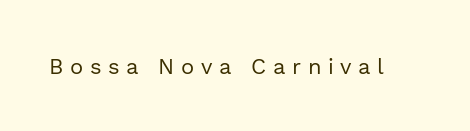
Q: Is the text bold? A: No.
Q: Is the text italic (slanted)? A: No, it is upright.
Q: Is the text underlined? A: No.
Q: Is the spacing between letters normal or unusually wide? A: Unusually wide.
